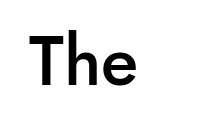
Q: Is the text bold? A: Semi-bold.
Q: Is the text italic (slanted)? A: No, it is upright.
Q: Is the typeface a serif or a sans-serif typeface? A: Sans-serif.
Q: Is the text underlined? A: No.
Q: Is the spacing between letters normal or unusually wide? A: Normal.
Q: Width (condensed, normal, or wide)? A: Normal.
Q: Stroke contrast? A: Low.
Q: x-height? A: Small.
Q: Monospaced? A: No.
